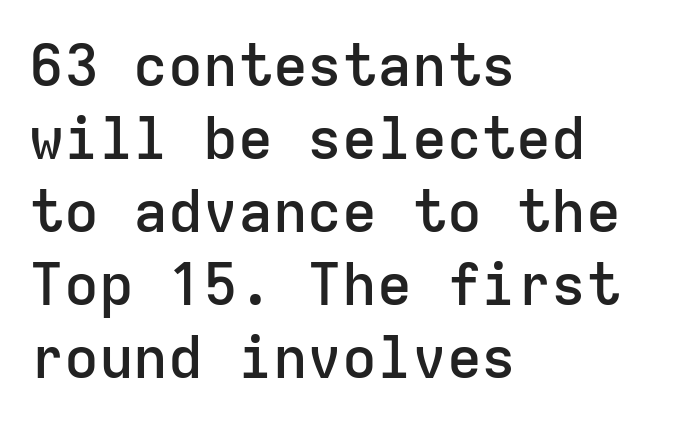
The image shows 58 px semibold sans-serif type, upright, monospaced; set left-aligned, normal line spacing (1.26x), normal letter spacing, not underlined; low stroke contrast and a medium x-height.
